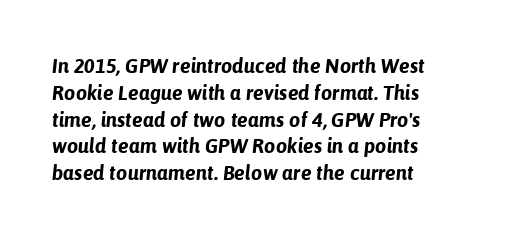
Does the weight exceed regular? Yes, all the way to bold. Observe the lean: these are italic letterforms. Nobody touched the tracking dial on this one. These lines stack with their left ends in a neat column. In terms of leading, this rendering sits right in the middle.
